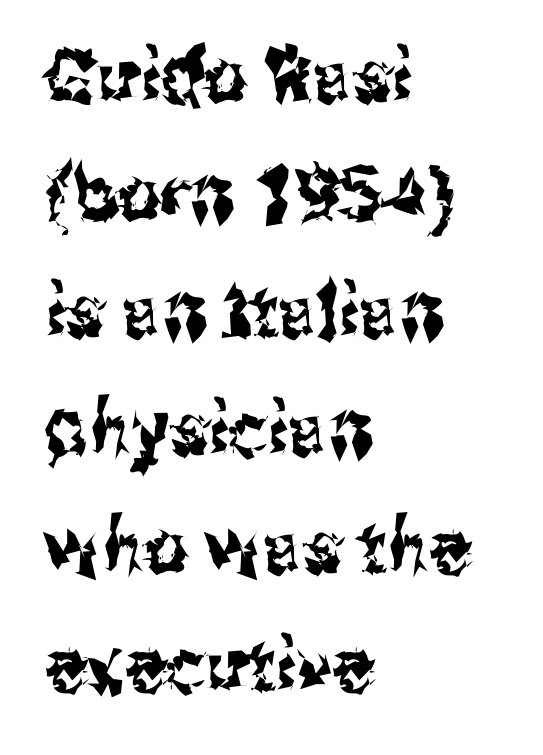
The image shows 75 px condensed sans-serif type, upright; set left-aligned, normal line spacing (1.57x), normal letter spacing, not underlined; medium stroke contrast and a medium x-height.
